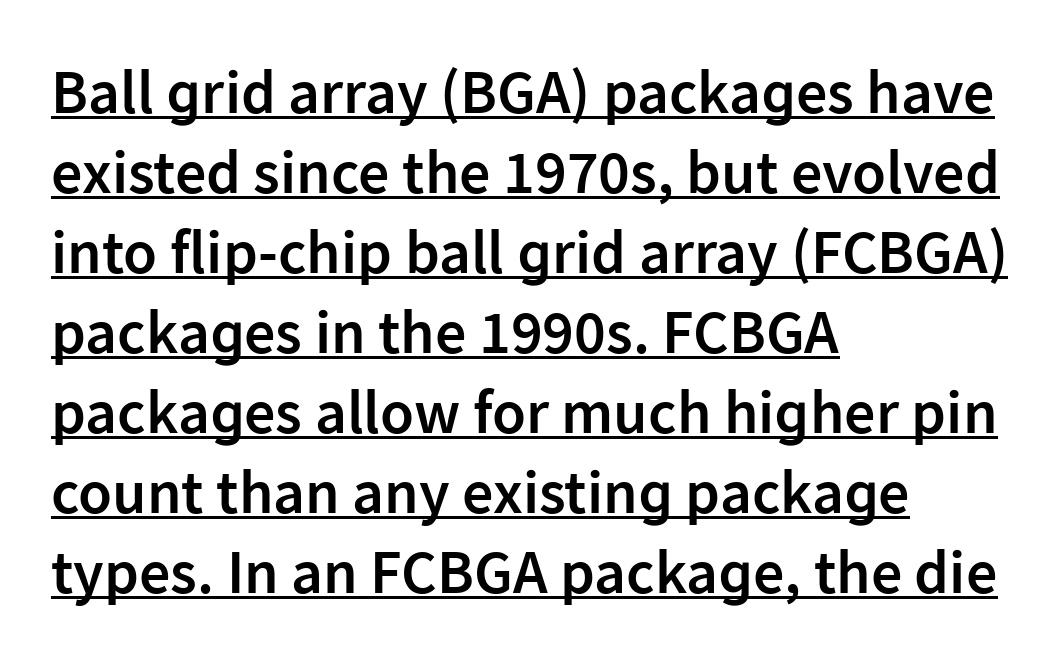
The image shows 62 px semibold sans-serif type, upright; set left-aligned, normal line spacing (1.29x), normal letter spacing, underlined; low stroke contrast and a medium x-height.
